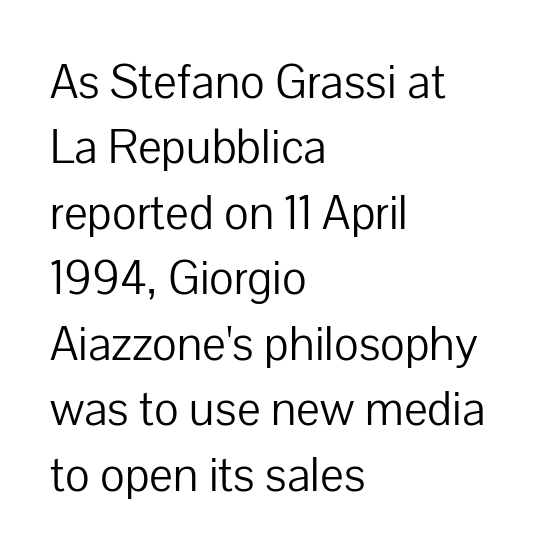
{"serif": "no", "italic": "no", "bold": "no", "weight": "light", "width": "normal", "stroke_contrast": "low", "x_height": "medium", "monospaced": "no", "underline": "no", "align": "left", "line_spacing": "normal", "line_spacing_ratio": 1.31, "letter_spacing": "normal", "letter_spacing_em": 0.0, "glyph_px": 50}
